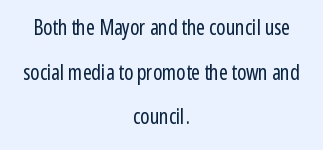
Honestly, the letter spacing is just normal — you wouldn't notice it. The typesetting does not lean heavy: it is not bold. A bare baseline throughout the passage. Is there any slant? The stems are plumb. Every row of glyphs is offset so its center matches the block's center. Widely set lines give the paragraph a tall, airy silhouette.
